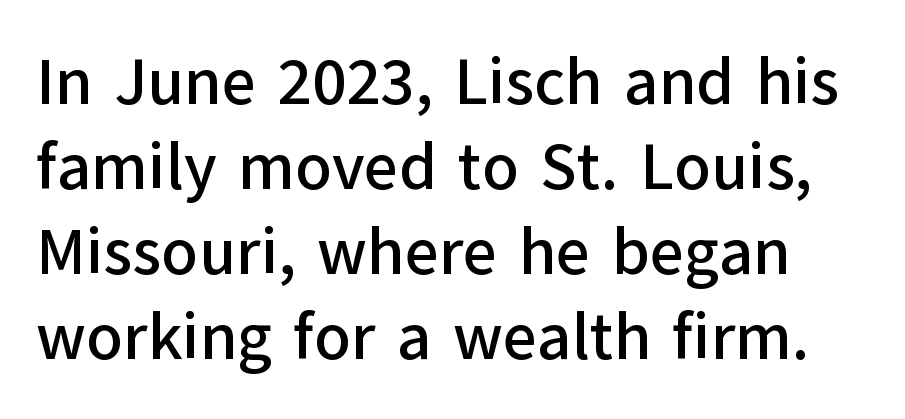
Q: Is the text italic (slanted)? A: No, it is upright.
Q: Is the typeface a serif or a sans-serif typeface? A: Sans-serif.
Q: Is the text underlined? A: No.
Q: Is the spacing between letters normal or unusually wide? A: Normal.
Q: Is the spacing between lines tight, normal or loose? A: Normal.
Q: Width (condensed, normal, or wide)? A: Normal.
Q: Stroke contrast? A: Low.
Q: x-height? A: Medium.
Q: Monospaced? A: No.
